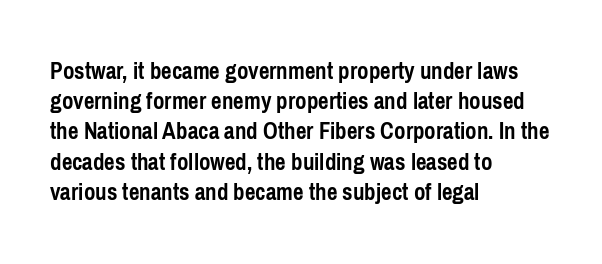
{"italic": "no", "bold": "yes", "underline": "no", "align": "left", "line_spacing_ratio": 1.21, "letter_spacing": "normal", "letter_spacing_em": 0.0, "glyph_px": 25}
